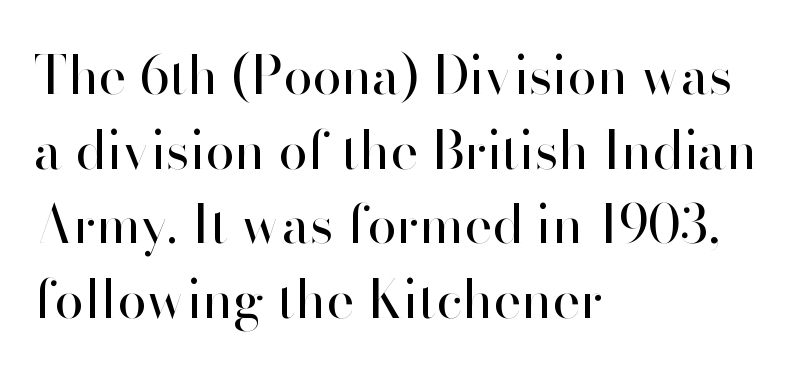
The letters look calm and open, with moderate or lighter stems. The line texture is even and compact thanks to regular tracking. Spacing verdict: proportional, widths tailored to each character. The space beneath each line is pristine and unruled. Teacher's note: observe the even left margin — that is flush-left alignment.
